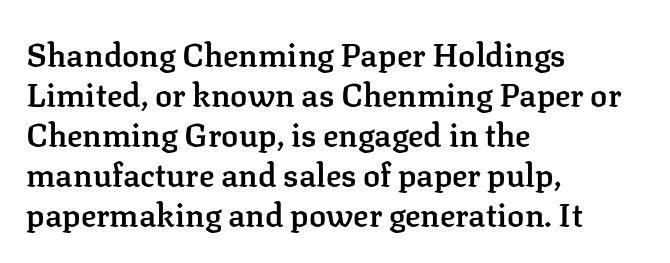
These lines are rendered in a variable-pitch font. A typesetter would label this face a serif. Does the weight exceed regular? Yes, but only to semibold. Letters rest on an invisible, unmarked baseline.
